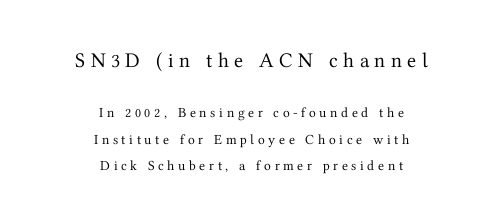
The letters in the upper block stand taller than those in the block below. These lines stack symmetrically, like a column narrowing and widening about its center. Nope, not italic — everything's standing straight. Weight class: somewhere from thin through regular.
